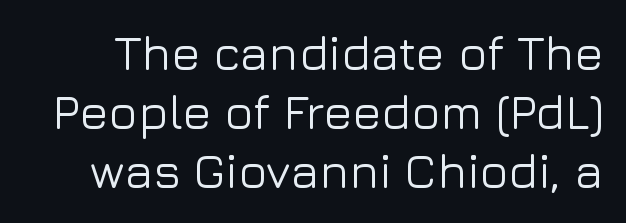
Q: Is the text italic (slanted)? A: No, it is upright.
Q: Is the typeface a serif or a sans-serif typeface? A: Sans-serif.
Q: Is the text underlined? A: No.
Q: Is the spacing between letters normal or unusually wide? A: Normal.
Q: Width (condensed, normal, or wide)? A: Normal.
Q: Stroke contrast? A: Low.
Q: x-height? A: Medium.
Q: Monospaced? A: No.
